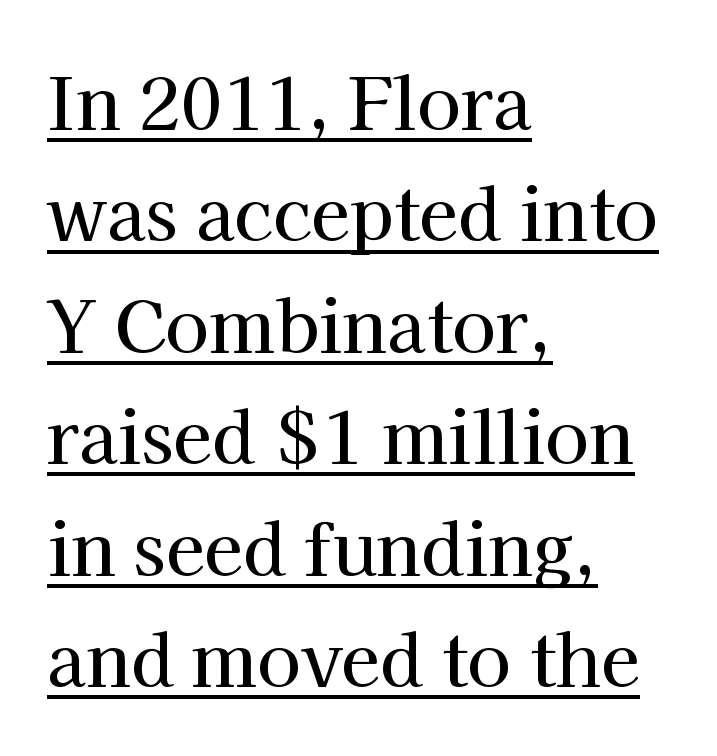
Like a heading marked for emphasis, these lines bear an underscore. A typesetter would call this zero additional tracking. In terms of leading, this rendering sits right in the middle. When letters stand straight like this, we call the style roman or upright. The glyphs in this specimen are seriffed. A classic flush-left, rag-right setting is used for this passage.
